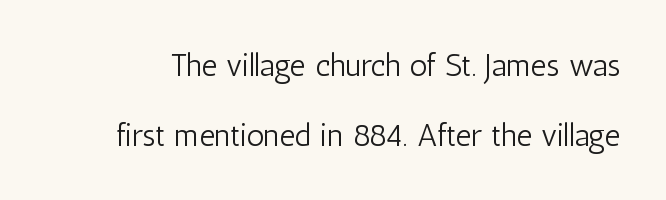
The baseline area is clear. No chunkiness to these letters — they're not bold. A typesetter would mark this as roman, not italic. The line texture is even and compact thanks to regular tracking. Stroke terminals: plain, sans-serif.
